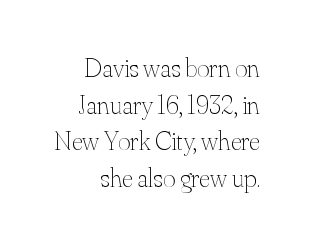
The image shows 27 px text type, upright; set right-aligned, normal line spacing (1.36x), normal letter spacing, not underlined.
